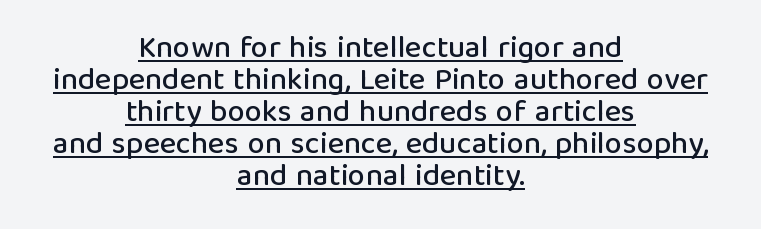
{"serif": "no", "italic": "no", "width": "normal", "stroke_contrast": "low", "x_height": "medium", "monospaced": "no", "underline": "yes", "align": "center", "line_spacing": "tight", "line_spacing_ratio": 1.03, "letter_spacing": "normal", "letter_spacing_em": 0.0, "glyph_px": 31}
